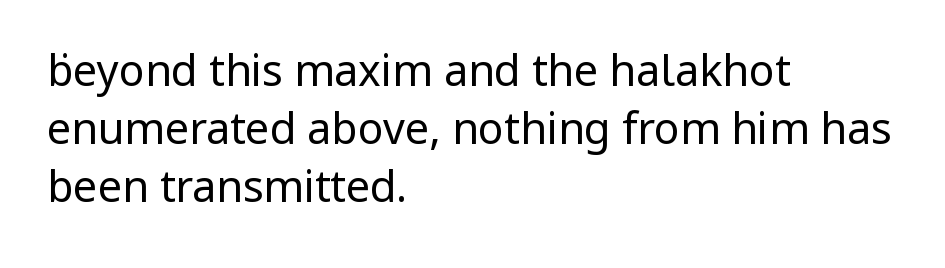
The image shows 43 px regular-weight sans-serif type, upright; set left-aligned, normal line spacing (1.35x), normal letter spacing, not underlined; low stroke contrast and a medium x-height.
